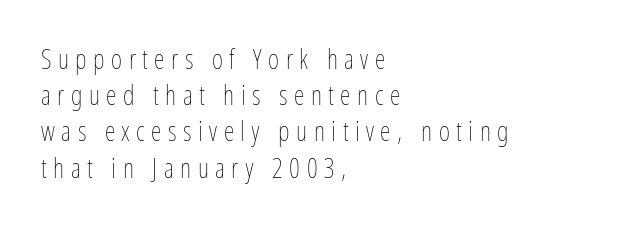
{"italic": "no", "bold": "no", "underline": "no", "align": "left", "line_spacing": "normal", "line_spacing_ratio": 1.34, "letter_spacing": "wide", "letter_spacing_em": 0.24, "glyph_px": 27}
